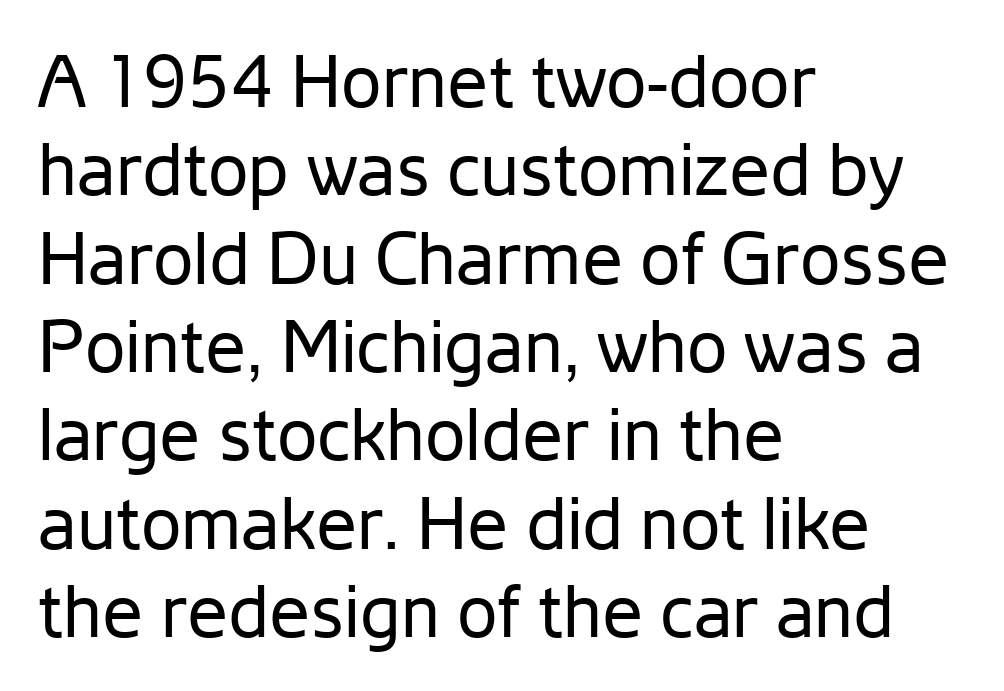
In terms of letterspacing, this is plain default setting. The compositor pushed each line to the left boundary. Here the designer chose a conventional face with non-uniform glyph widths. You can tell from the bare stems that sans-serif type was used. Does the lettering tilt? It doesn't — this is upright. Unmarked baselines from the first word to the last.
